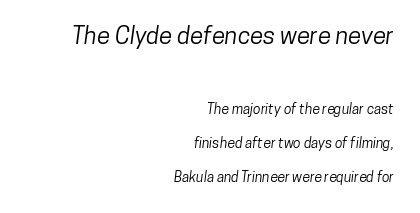
Horizontal bands of white between lines are thick stripes. Tracking here is standard; glyphs follow each other at the usual distance. Descender tails drop into unmarked territory. The lines in this sample share a right terminus and differ only in where they begin. Does the bottom block carry the larger type? No, the top block does.
